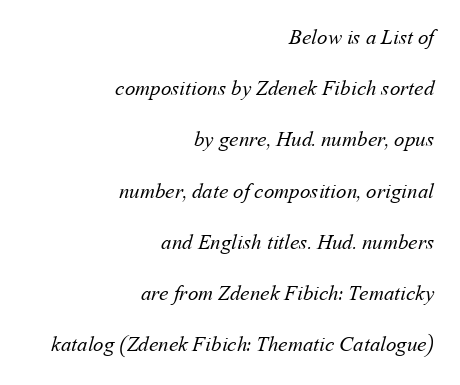
Q: Is the text bold? A: No.
Q: Is the text underlined? A: No.
Q: How is the paragraph aligned? A: Right-aligned.
Q: Is the spacing between letters normal or unusually wide? A: Normal.
Q: Is the spacing between lines tight, normal or loose? A: Loose.
